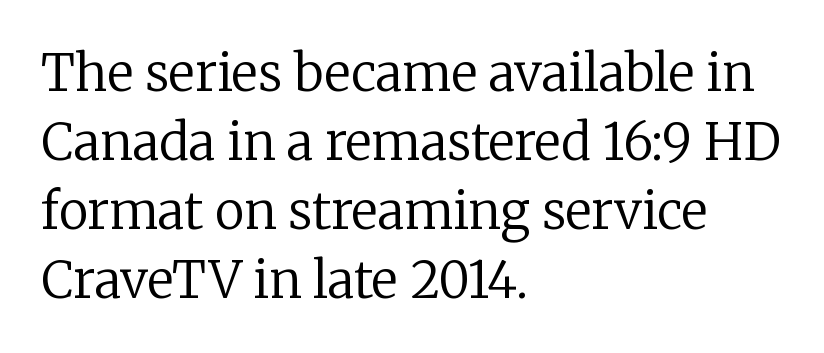
The lettering holds an erect, upright posture throughout. Examine the stroke ends and you'll spot serifs. Each row of text sits above clean, open space. How would I describe the line gaps? Plain and ordinary. Note the varied advance widths — an 'i' is clearly narrower than an 'm'.
